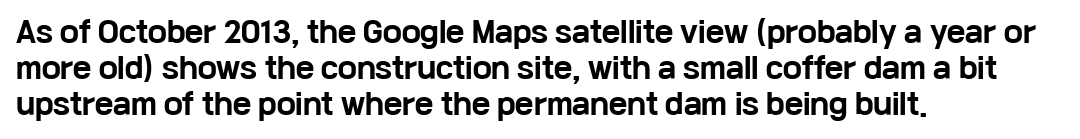
{"serif": "no", "italic": "no", "bold": "yes", "weight": "bold", "width": "wide", "stroke_contrast": "low", "x_height": "medium", "monospaced": "no", "underline": "no", "align": "left", "line_spacing": "normal", "line_spacing_ratio": 1.29, "letter_spacing": "normal", "letter_spacing_em": 0.0, "glyph_px": 28}
